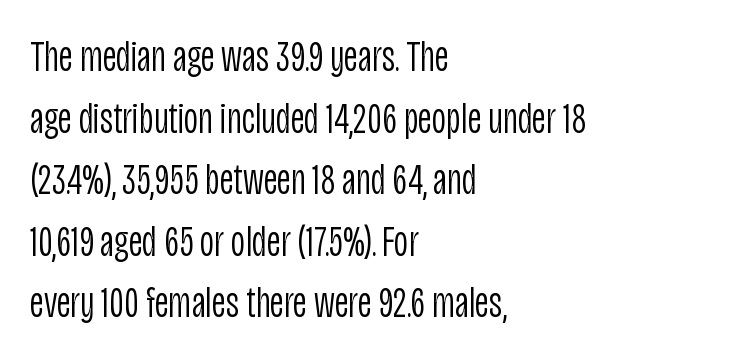
{"serif": "no", "italic": "no", "bold": "no", "weight": "light", "width": "condensed", "stroke_contrast": "low", "x_height": "large", "monospaced": "no", "underline": "no", "align": "left", "line_spacing": "normal", "line_spacing_ratio": 1.4, "letter_spacing": "normal", "letter_spacing_em": 0.0, "glyph_px": 44}
